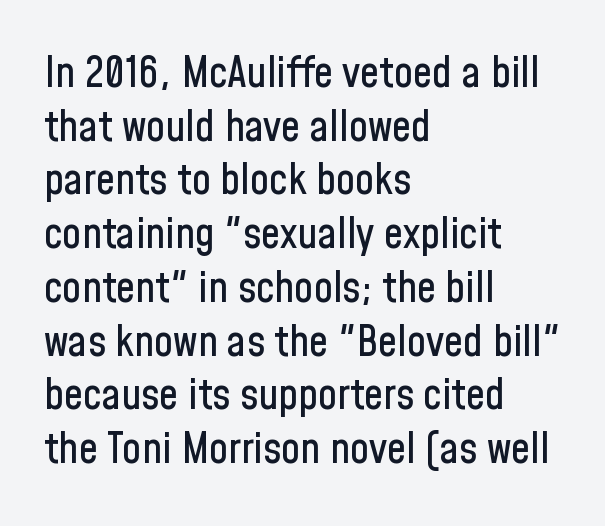
Q: Is the text italic (slanted)? A: No, it is upright.
Q: Is the typeface a serif or a sans-serif typeface? A: Sans-serif.
Q: Is the text underlined? A: No.
Q: How is the paragraph aligned? A: Left-aligned.
Q: Is the spacing between letters normal or unusually wide? A: Normal.
Q: Is the spacing between lines tight, normal or loose? A: Normal.
Q: Width (condensed, normal, or wide)? A: Condensed.
Q: Stroke contrast? A: Low.
Q: x-height? A: Medium.
Q: Monospaced? A: No.
